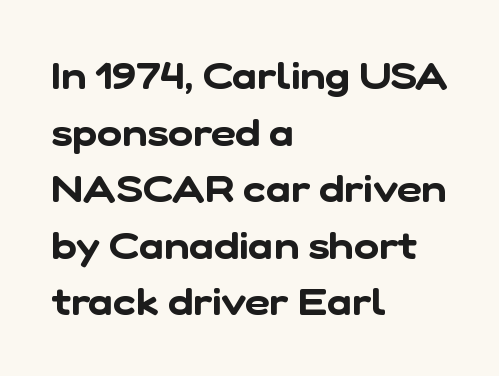
The image shows 38 px sans-serif type; set left-aligned, normal line spacing (1.49x), normal letter spacing, not underlined; low stroke contrast and a medium x-height.
